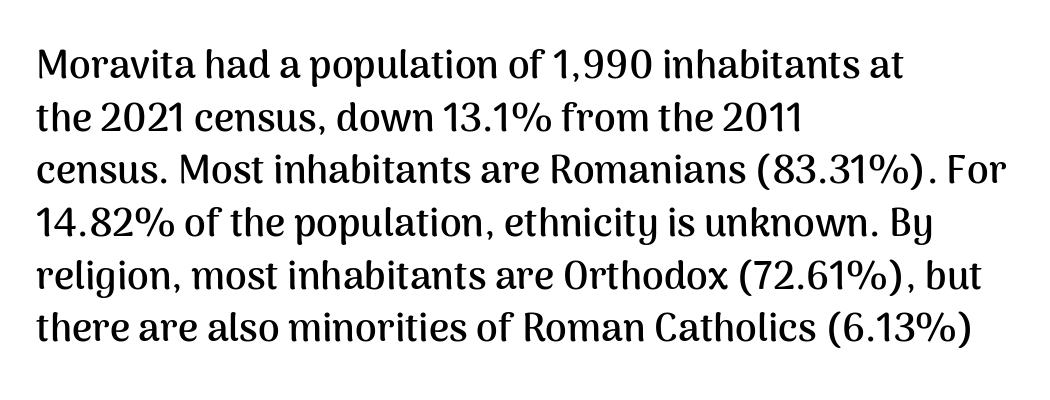
The rendering anchors every line to the left-hand side. Letterform terminals end flat and unadorned throughout the passage. Heavy-handed strokes throughout: this text is bold. Check under the words: just untouched page. Vertical spacing — default.
